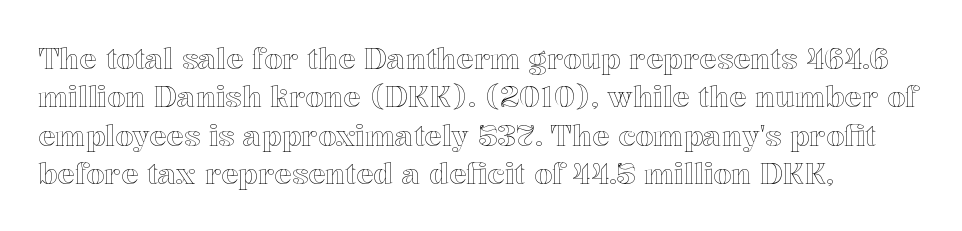
{"italic": "no", "width": "normal", "x_height": "medium", "monospaced": "no", "underline": "no", "align": "left", "line_spacing": "normal", "line_spacing_ratio": 1.32, "letter_spacing": "normal", "letter_spacing_em": 0.0, "glyph_px": 29}
